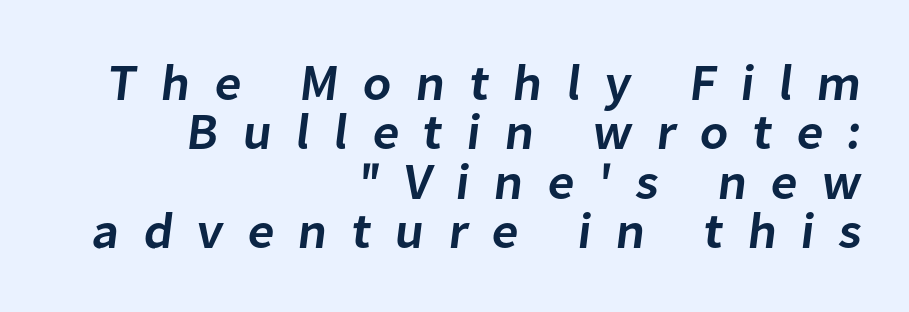
The passage shown is typeset with a sans-serif family. Nobody drew a line under any word here. Quick note: interline space is minimal. These words are printed semibold, heavier than regular yet not bold. Do the characters align in a grid? No, the font is proportional.
